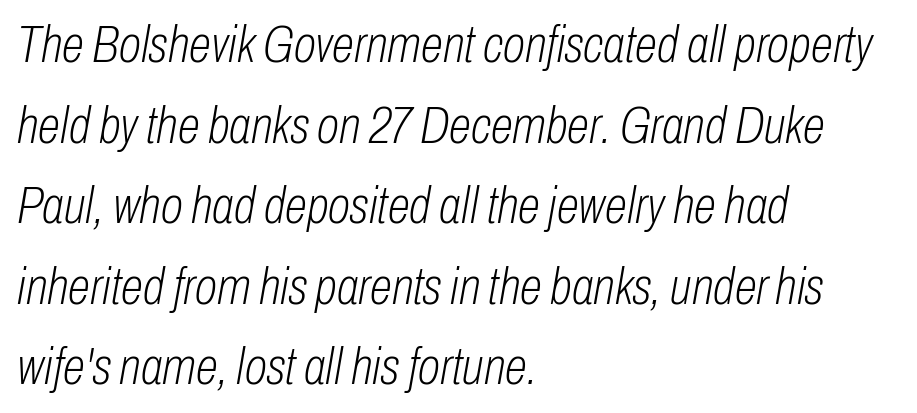
Think of a printed novel: that variable character pitch is what you see here. Nobody touched the tracking dial on this one. Only glyphs here, with clear space below each row. These lines are set flush left with a ragged right edge. Stems and bowls with no extra thickness — not bold. Posture: slanted.
